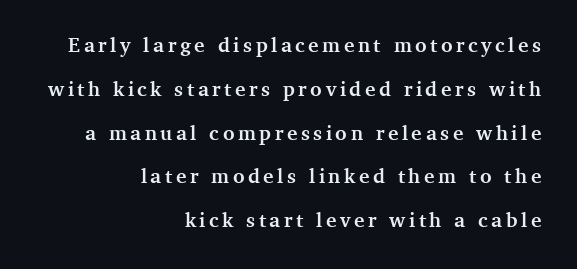
Strokes here are thick enough to call this a true bold. The rendering uses a large line-height, opening up the rows. The lines in this sample share a right terminus and differ only in where they begin. The zone under the glyphs is completely vacant.
